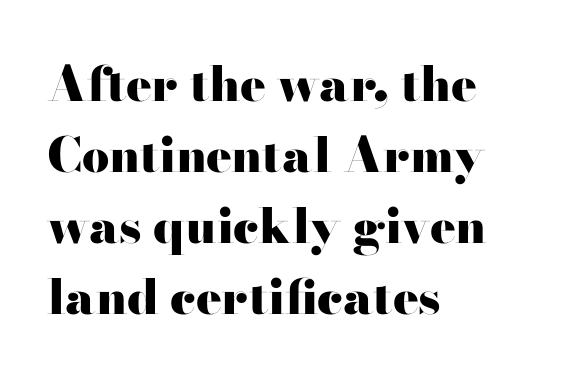
Q: Is the text bold? A: Yes.
Q: Is the text italic (slanted)? A: No, it is upright.
Q: Is the typeface a serif or a sans-serif typeface? A: Serif.
Q: Is the text underlined? A: No.
Q: How is the paragraph aligned? A: Left-aligned.
Q: Is the spacing between letters normal or unusually wide? A: Normal.
Q: Is the spacing between lines tight, normal or loose? A: Normal.
Q: Width (condensed, normal, or wide)? A: Wide.
Q: Stroke contrast? A: High.
Q: x-height? A: Small.
Q: Monospaced? A: No.
